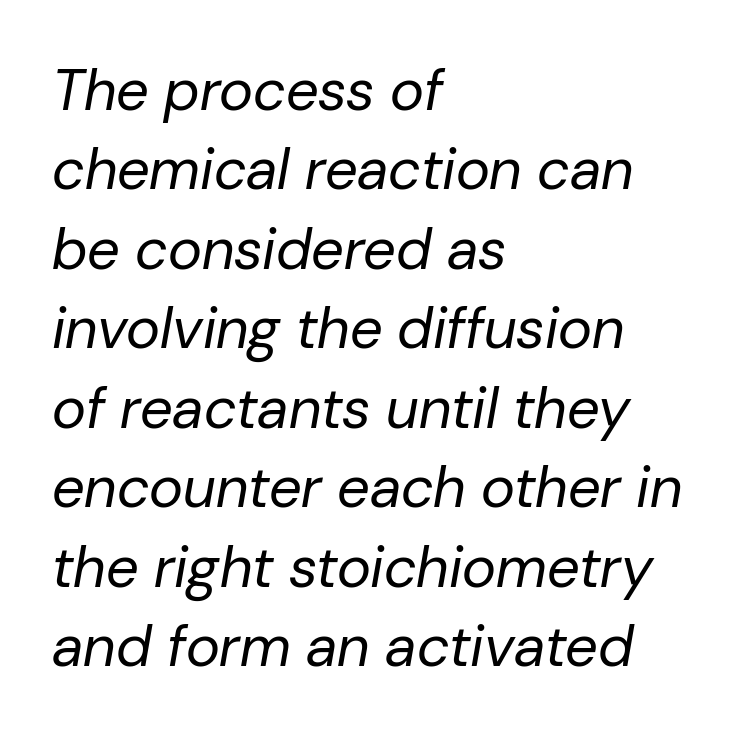
The image shows 58 px regular-weight type, italic (leaning right); set left-aligned, normal line spacing (1.37x), normal letter spacing, not underlined; low stroke contrast and a medium x-height.
